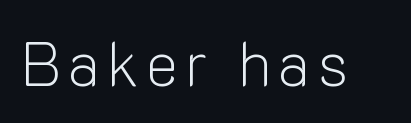
The passage shown is typed in a proportional face where columns would drift. Plain, unruled lines of type. These lines were composed using upright roman letters. No letter is thick-stroked: the sample isn't bold.
